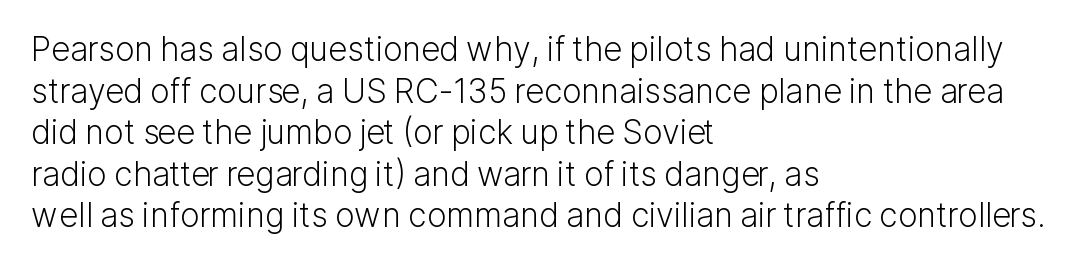
The image shows 33 px light sans-serif type, upright; set left-aligned, normal line spacing (1.26x), normal letter spacing, not underlined; low stroke contrast and a medium x-height.
